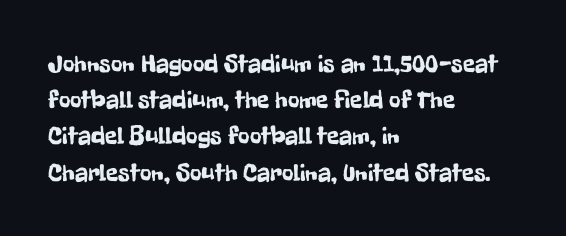
This sample keeps an unexceptional amount of space between lines. Characters follow at the spacing the type designer built in. Leftover space on each line is placed entirely after the last word. Nobody drew a line under any word here. The font's upright variant was chosen for this text.
